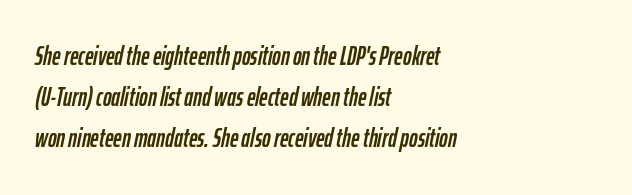
{"italic": "yes", "lean": "right", "slant_degrees": 12, "underline": "no", "align": "left", "line_spacing": "normal", "line_spacing_ratio": 1.58, "letter_spacing": "normal", "letter_spacing_em": 0.0, "glyph_px": 26}
